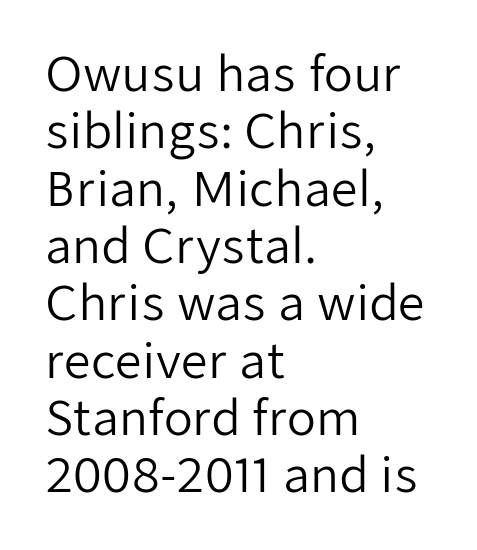
Letter spacing: default. Compared with a typical body face, this is equally light or lighter still. Spacing verdict: proportional, widths tailored to each character. The typesetter chose a ragged-right arrangement here. The face used here is a sans, in the tradition of grotesques and geometrics.
